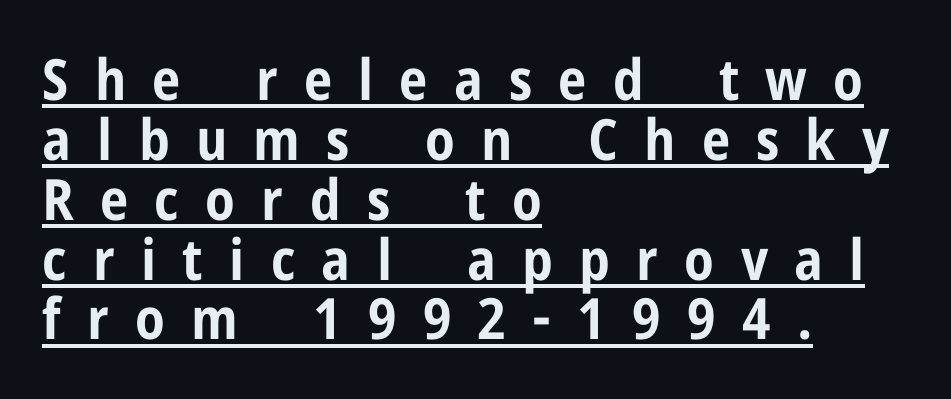
{"serif": "no", "italic": "no", "bold": "yes", "weight": "bold", "width": "condensed", "stroke_contrast": "low", "x_height": "medium", "monospaced": "no", "underline": "yes", "align": "left", "line_spacing": "tight", "line_spacing_ratio": 1.05, "letter_spacing": "wide", "letter_spacing_em": 0.46, "glyph_px": 57}
